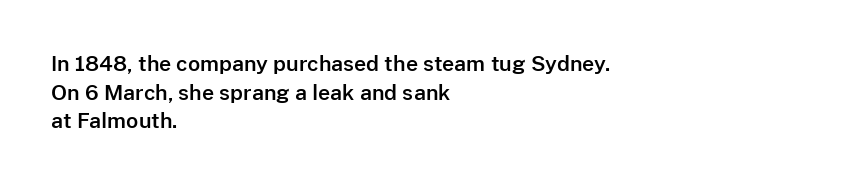
Q: Is the text italic (slanted)? A: No, it is upright.
Q: Is the text underlined? A: No.
Q: How is the paragraph aligned? A: Left-aligned.
Q: Is the spacing between letters normal or unusually wide? A: Normal.
Q: Is the spacing between lines tight, normal or loose? A: Normal.
